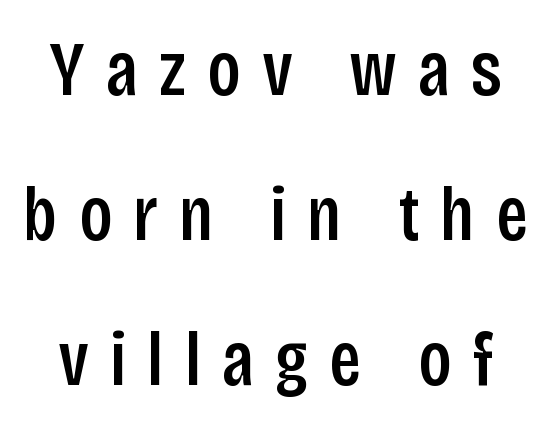
The rendering inserts visible extra space after every character. This sample uses an upright cut, with every glyph sitting square on the baseline. These lines are rendered in a variable-pitch font. Students, this is semibold: more ink than regular, less than bold.
